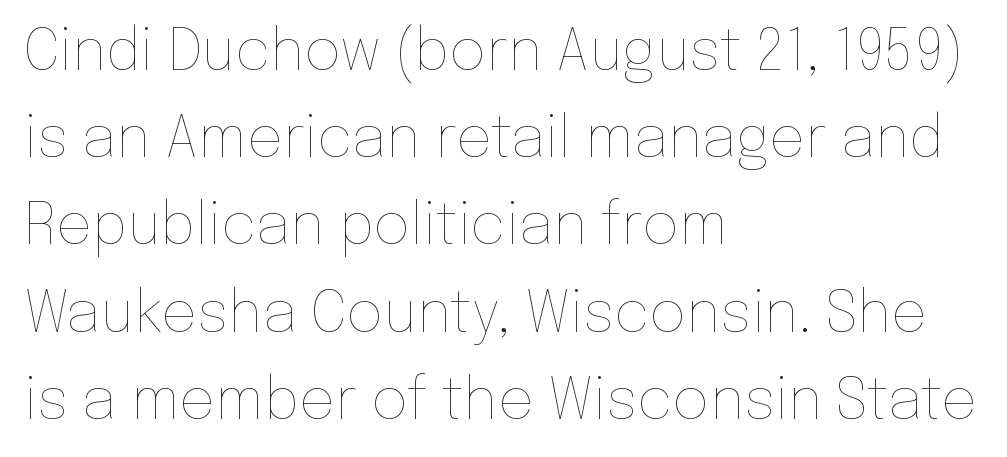
If you measured baseline to baseline, you'd find a middling distance. Characters remain perfectly vertical along every line. Bare-footed words on every line. Each word holds together tightly as a unit, with standard inter-letter gaps.
